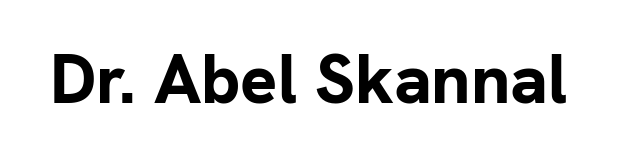
The type sits square on the baseline with zero lean. The sample has been set heavy, in full bold. These lines are rendered in a variable-pitch font. Font category for this specimen: sans-serif. Clear beneath every line of the passage. The letterforms sit shoulder to shoulder at normal distance.
